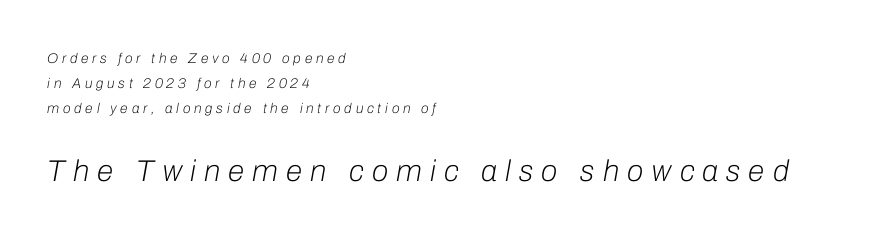
The horizontal fit of the characters is loose and conspicuously gappy. One-word summary of the alignment: left. This is oblique type, the kind used for emphasis or titles. Top chunk: small. Bottom chunk: large.
